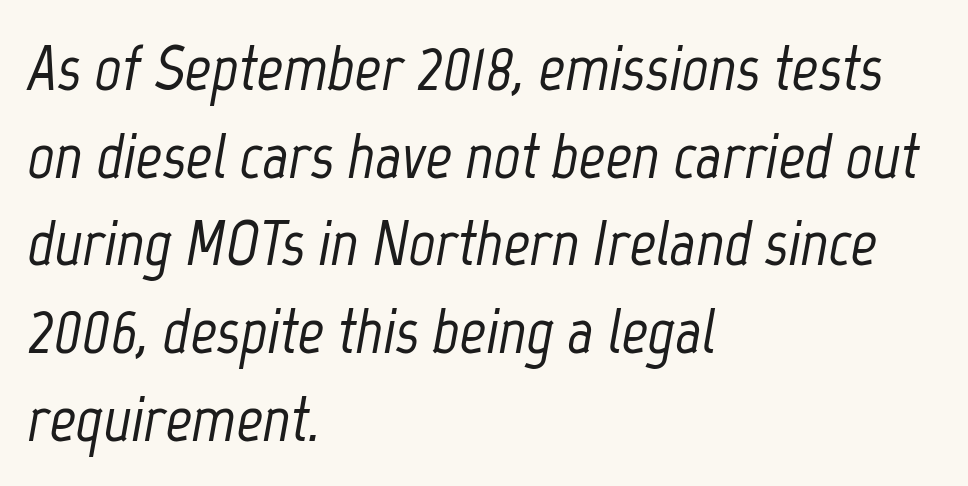
{"italic": "yes", "lean": "right", "slant_degrees": 12, "width": "condensed", "stroke_contrast": "low", "x_height": "medium", "monospaced": "no", "underline": "no", "align": "left", "line_spacing": "normal", "line_spacing_ratio": 1.35, "letter_spacing": "normal", "letter_spacing_em": 0.0, "glyph_px": 65}
